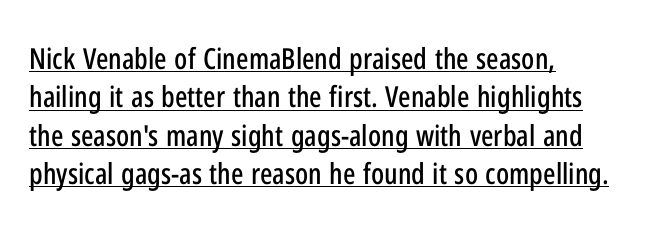
{"serif": "no", "italic": "no", "width": "condensed", "stroke_contrast": "low", "x_height": "medium", "monospaced": "no", "underline": "yes", "align": "left", "line_spacing": "normal", "line_spacing_ratio": 1.32, "letter_spacing": "normal", "letter_spacing_em": 0.0, "glyph_px": 29}
